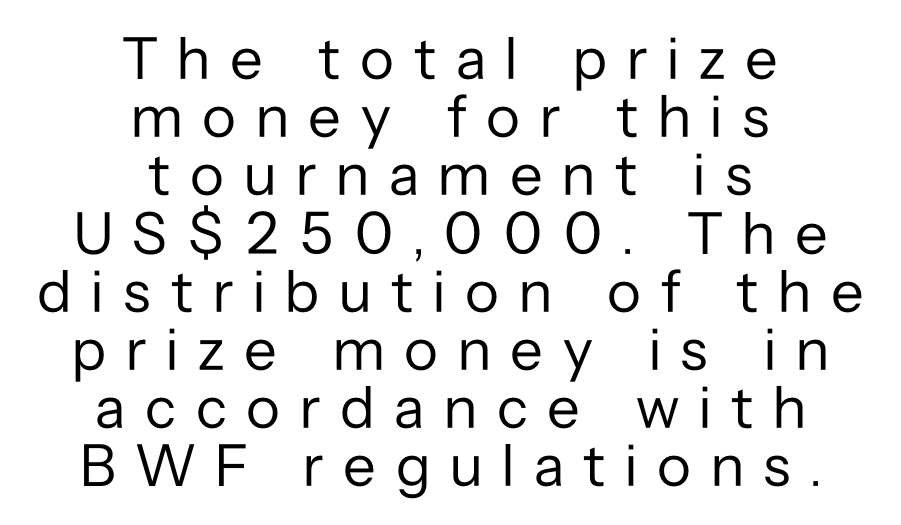
Q: Is the text bold? A: No.
Q: Is the text italic (slanted)? A: No, it is upright.
Q: Is the typeface a serif or a sans-serif typeface? A: Sans-serif.
Q: Is the text underlined? A: No.
Q: How is the paragraph aligned? A: Centered.
Q: Is the spacing between letters normal or unusually wide? A: Unusually wide.
Q: Is the spacing between lines tight, normal or loose? A: Tight.
Q: Width (condensed, normal, or wide)? A: Normal.
Q: Stroke contrast? A: Low.
Q: x-height? A: Medium.
Q: Monospaced? A: No.
